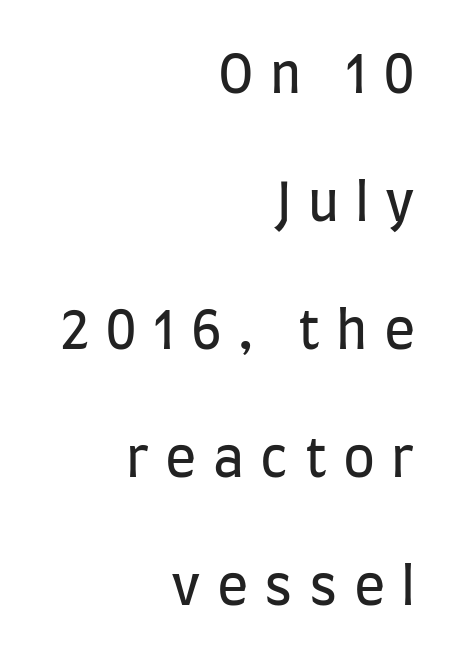
Q: Is the text bold? A: No.
Q: Is the text italic (slanted)? A: No, it is upright.
Q: Is the typeface a serif or a sans-serif typeface? A: Sans-serif.
Q: Is the text underlined? A: No.
Q: How is the paragraph aligned? A: Right-aligned.
Q: Is the spacing between letters normal or unusually wide? A: Unusually wide.
Q: Is the spacing between lines tight, normal or loose? A: Loose.
Q: Width (condensed, normal, or wide)? A: Condensed.
Q: Stroke contrast? A: Low.
Q: x-height? A: Large.
Q: Monospaced? A: No.
